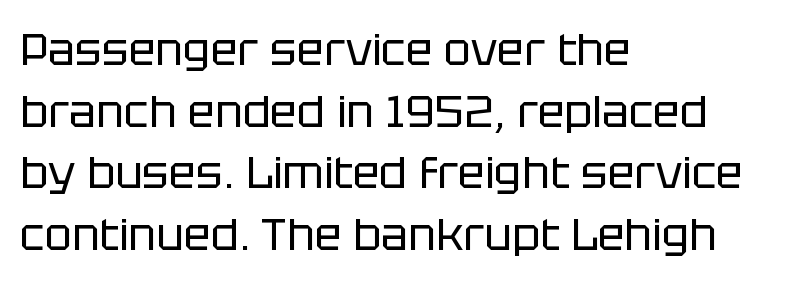
{"serif": "no", "italic": "no", "bold": "no", "weight": "regular", "width": "normal", "stroke_contrast": "low", "x_height": "large", "monospaced": "no", "underline": "no", "align": "left", "line_spacing": "normal", "line_spacing_ratio": 1.37, "letter_spacing": "normal", "letter_spacing_em": 0.0, "glyph_px": 45}
